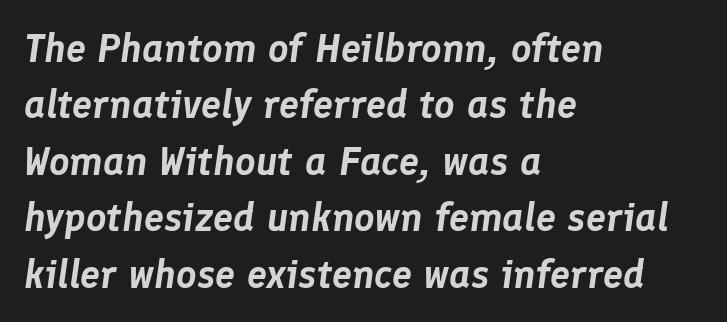
The image shows 40 px text type, italic (leaning right); set left-aligned, normal line spacing (1.41x), normal letter spacing, not underlined; low stroke contrast and a medium x-height.
